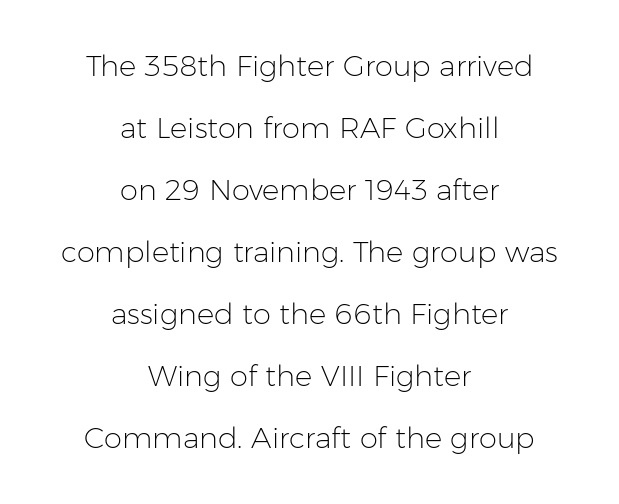
A typesetter would mark this as roman, not italic. The face used here is proportionally spaced, like ordinary book or web type. Look at the bottom of the vertical strokes: they stop flat, with no serifs. If you measured baseline to baseline, you'd find a long distance. Stems here are at most as thick as an everyday book face.
